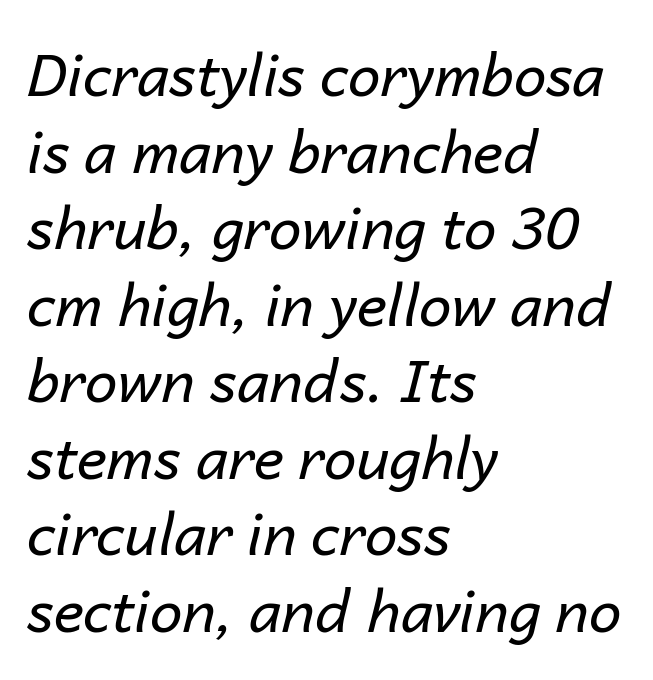
Q: Is the text bold? A: No.
Q: Is the text italic (slanted)? A: Yes, it leans right by about 14 degrees.
Q: Is the text underlined? A: No.
Q: How is the paragraph aligned? A: Left-aligned.
Q: Is the spacing between letters normal or unusually wide? A: Normal.
Q: Is the spacing between lines tight, normal or loose? A: Normal.
Q: Width (condensed, normal, or wide)? A: Normal.
Q: Stroke contrast? A: Low.
Q: x-height? A: Medium.
Q: Monospaced? A: No.
